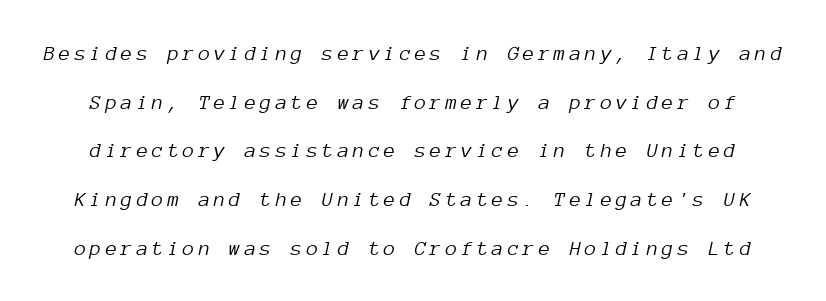
Q: Is the text bold? A: No.
Q: Is the text italic (slanted)? A: Yes, it leans right by about 12 degrees.
Q: Is the text underlined? A: No.
Q: Is the spacing between lines tight, normal or loose? A: Loose.
